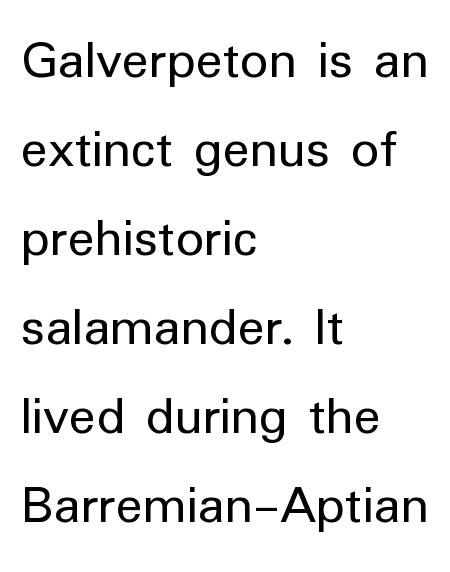
The image shows 56 px regular-weight sans-serif type, upright; set left-aligned, normal line spacing (1.59x), normal letter spacing, not underlined; low stroke contrast and a medium x-height.
